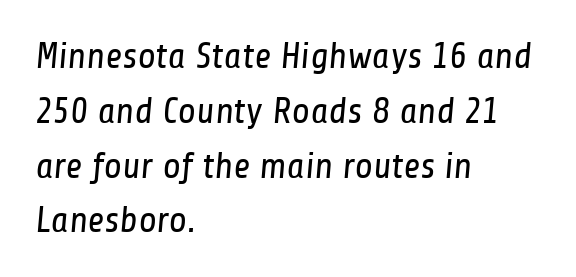
Q: Is the text bold? A: No.
Q: Is the typeface a serif or a sans-serif typeface? A: Sans-serif.
Q: Is the text underlined? A: No.
Q: How is the paragraph aligned? A: Left-aligned.
Q: Is the spacing between letters normal or unusually wide? A: Normal.
Q: Is the spacing between lines tight, normal or loose? A: Normal.
Q: Width (condensed, normal, or wide)? A: Condensed.
Q: Stroke contrast? A: Low.
Q: x-height? A: Medium.
Q: Monospaced? A: No.
